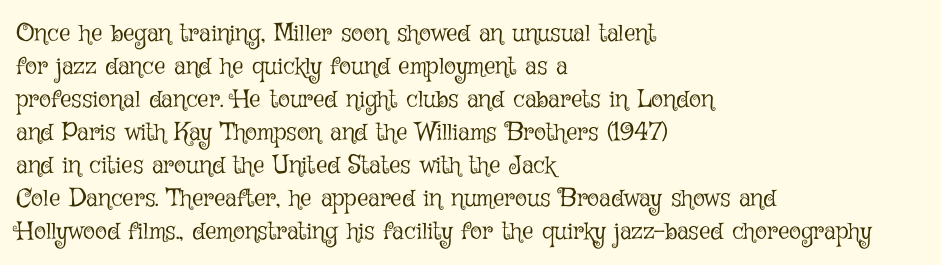
The image shows 25 px text type, upright; set left-aligned, normal line spacing (1.32x), normal letter spacing, not underlined.
